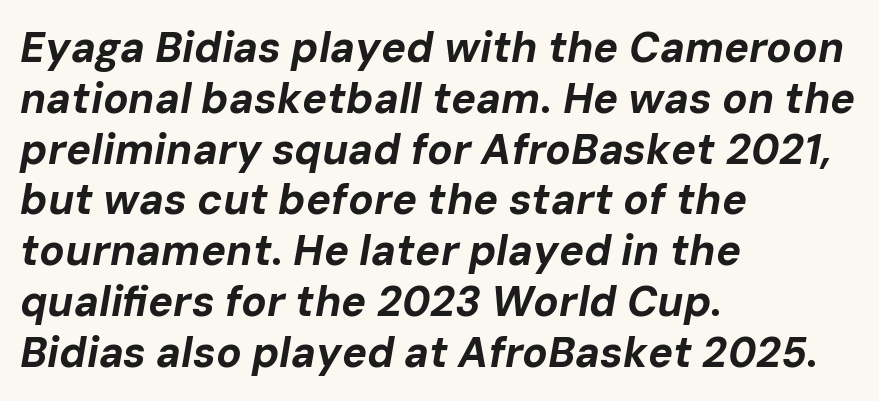
The image shows 42 px bold type, italic (leaning right); set left-aligned, line spacing 1.21x, normal letter spacing, not underlined; low stroke contrast and a medium x-height.
